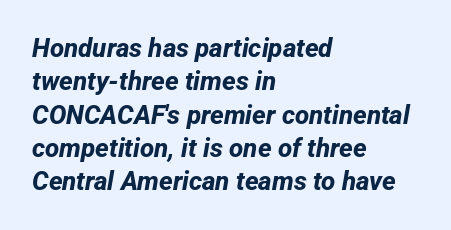
The image shows 26 px bold type; set left-aligned, normal line spacing (1.28x), normal letter spacing, not underlined.
